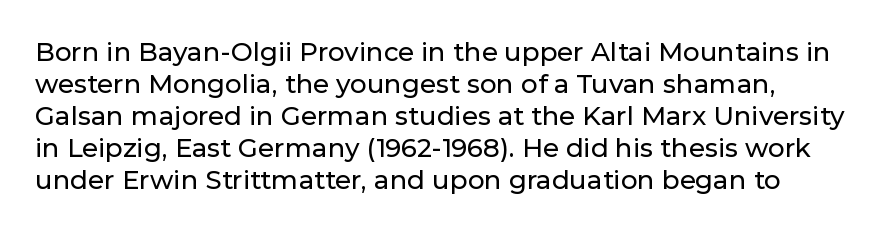
{"italic": "no", "underline": "no", "line_spacing_ratio": 1.23, "letter_spacing": "normal", "letter_spacing_em": 0.0, "glyph_px": 26}
